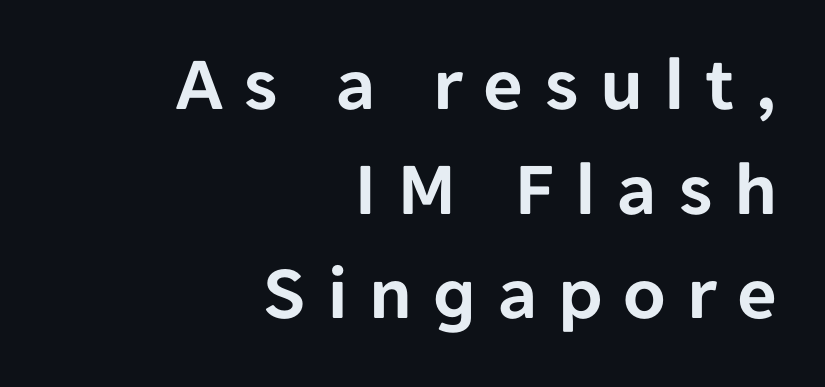
{"serif": "no", "italic": "no", "width": "normal", "stroke_contrast": "low", "x_height": "medium", "monospaced": "no", "underline": "no", "align": "right", "line_spacing": "normal", "line_spacing_ratio": 1.36, "letter_spacing": "wide", "letter_spacing_em": 0.27, "glyph_px": 77}
